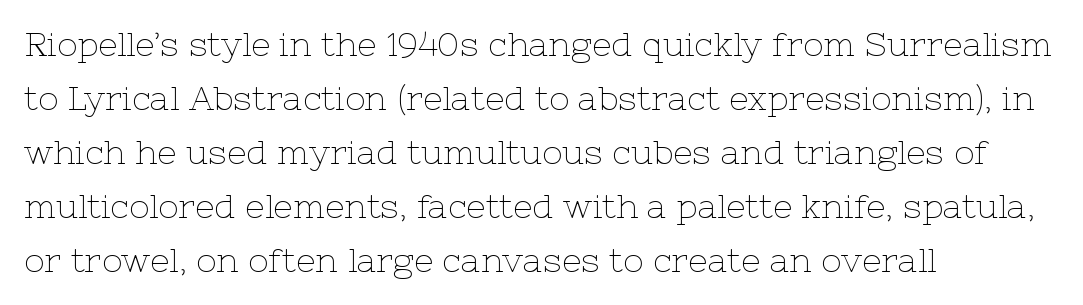
The image shows 34 px thin serif type, upright; set left-aligned, normal line spacing (1.59x), normal letter spacing, not underlined; low stroke contrast and a medium x-height.
